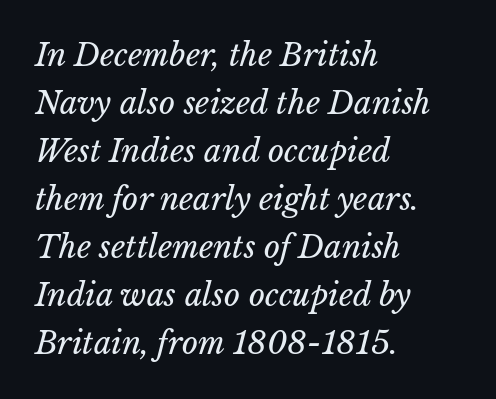
Q: Is the text bold? A: No.
Q: Is the text underlined? A: No.
Q: How is the paragraph aligned? A: Left-aligned.
Q: Is the spacing between letters normal or unusually wide? A: Normal.
Q: Is the spacing between lines tight, normal or loose? A: Normal.
Q: Width (condensed, normal, or wide)? A: Normal.
Q: Stroke contrast? A: Low.
Q: x-height? A: Medium.
Q: Monospaced? A: No.
